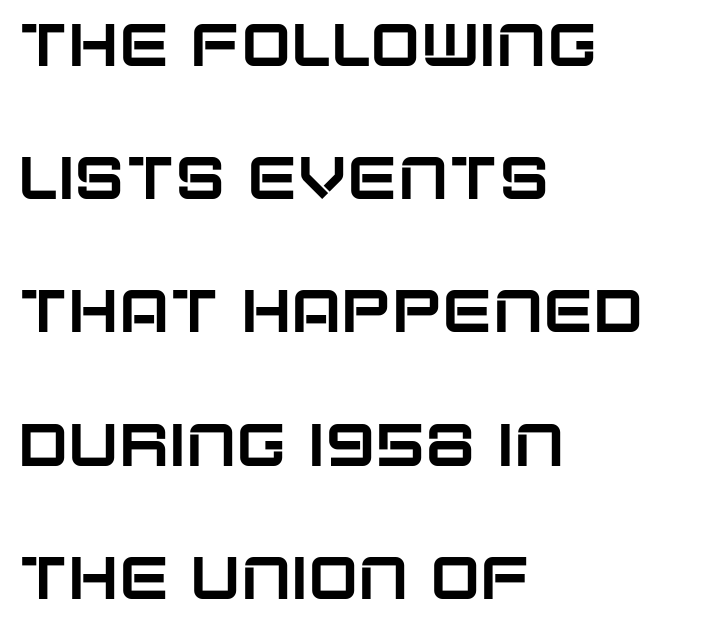
The string is rendered with underlining switched off. This sample uses an upright cut, with every glyph sitting square on the baseline. The line texture is even and compact thanks to regular tracking. To sum up the face: it is a sans, with no serifs. Line starts are locked; line ends wander.
